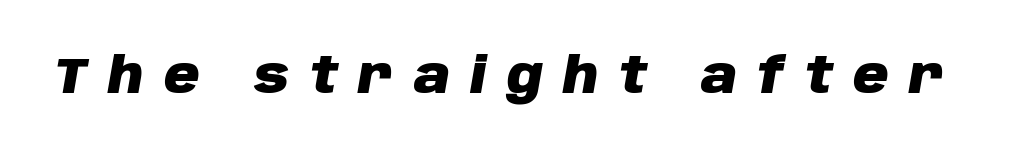
These words are printed bold, with thick strokes throughout. Look at the tracking — it's clearly loosened, letters drifting apart. Note the varied advance widths — an 'i' is clearly narrower than an 'm'. Clear beneath every line of the passage. The font's italic variant was chosen for this text.
